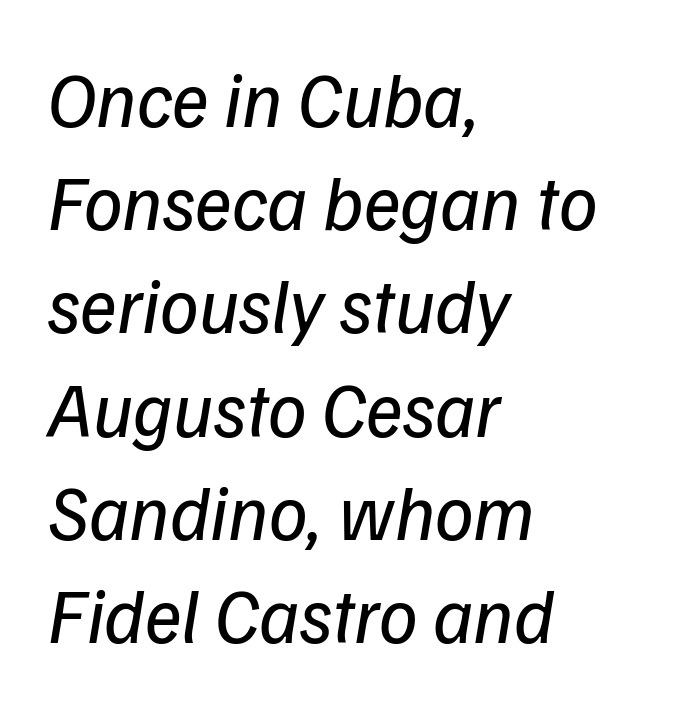
Q: Is the text bold? A: No.
Q: Is the text italic (slanted)? A: Yes, it leans right by about 9 degrees.
Q: Is the text underlined? A: No.
Q: How is the paragraph aligned? A: Left-aligned.
Q: Is the spacing between letters normal or unusually wide? A: Normal.
Q: Is the spacing between lines tight, normal or loose? A: Normal.
Q: Width (condensed, normal, or wide)? A: Normal.
Q: Stroke contrast? A: Low.
Q: x-height? A: Medium.
Q: Monospaced? A: No.
